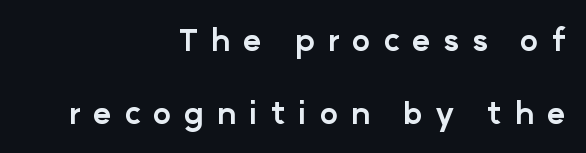
Q: Is the text bold? A: Yes.
Q: Is the text italic (slanted)? A: No, it is upright.
Q: Is the typeface a serif or a sans-serif typeface? A: Sans-serif.
Q: Is the text underlined? A: No.
Q: How is the paragraph aligned? A: Right-aligned.
Q: Is the spacing between letters normal or unusually wide? A: Unusually wide.
Q: Is the spacing between lines tight, normal or loose? A: Loose.
Q: Width (condensed, normal, or wide)? A: Normal.
Q: Stroke contrast? A: Low.
Q: x-height? A: Medium.
Q: Monospaced? A: No.
